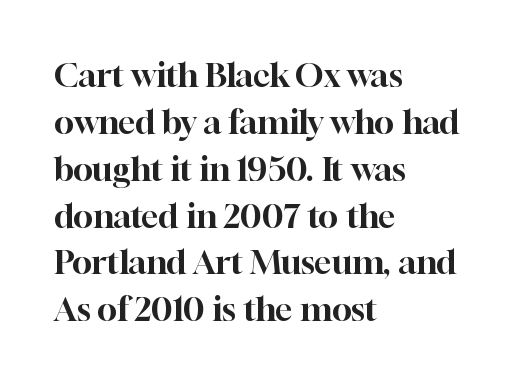
{"serif": "yes", "italic": "no", "width": "normal", "stroke_contrast": "high", "x_height": "medium", "monospaced": "no", "underline": "no", "align": "left", "line_spacing": "normal", "line_spacing_ratio": 1.42, "letter_spacing": "normal", "letter_spacing_em": 0.0, "glyph_px": 33}
